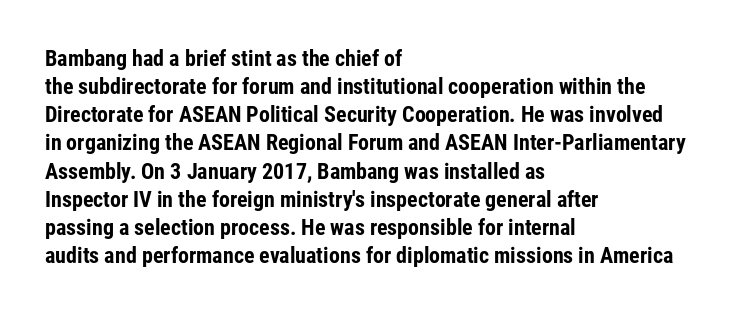
Q: Is the text bold? A: Yes.
Q: Is the text italic (slanted)? A: No, it is upright.
Q: Is the text underlined? A: No.
Q: How is the paragraph aligned? A: Left-aligned.
Q: Is the spacing between letters normal or unusually wide? A: Normal.
Q: Is the spacing between lines tight, normal or loose? A: Normal.
